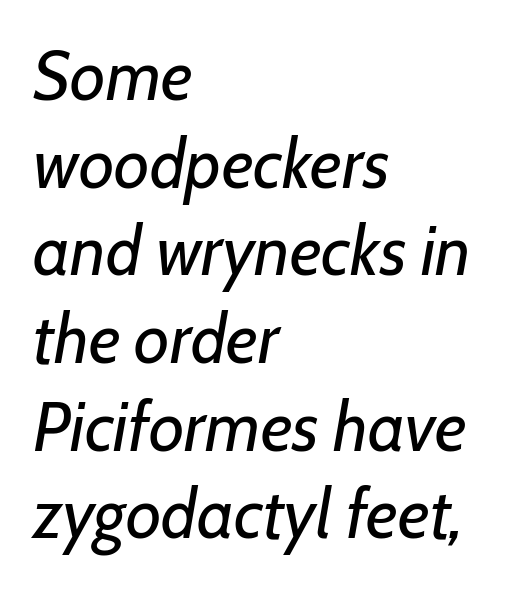
The strip under each line holds only bare page. You could not count columns in this text — the font is proportionally spaced. Yep, that's italic — everything's leaning. Here the glyphs are tracked normally, forming tight word shapes. Horizontal alignment here is leftward, the default for most running prose. Is the stroke heavy? The answer is a plain regular-or-lighter.
